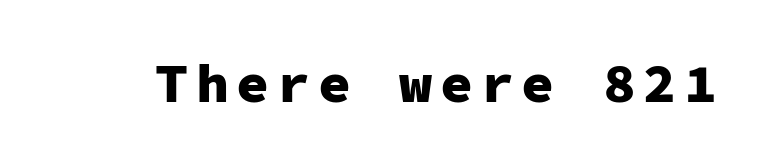
Do the characters align in a grid? Yes, the font is monospaced. These lines carry a lot of weight — the face is fully bold. Style check: upright. The designer went with a sans here, leaving each stem footless. Plain, unruled lines of type.
